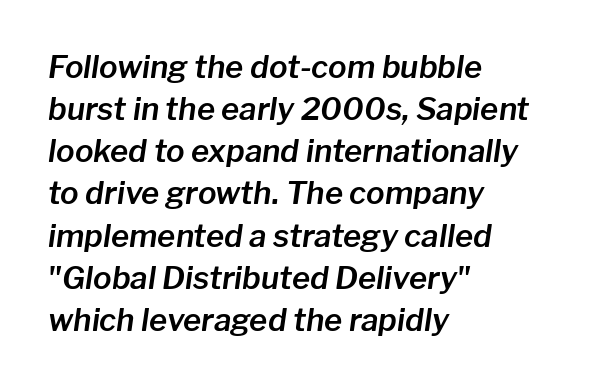
The image shows 31 px text type, italic (leaning right); set left-aligned, normal line spacing (1.36x), normal letter spacing, not underlined; low stroke contrast and a medium x-height.
